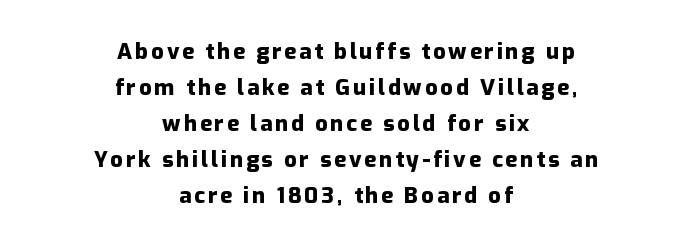
The image shows 22 px bold type, upright; set centered, normal line spacing (1.64x), not underlined.
